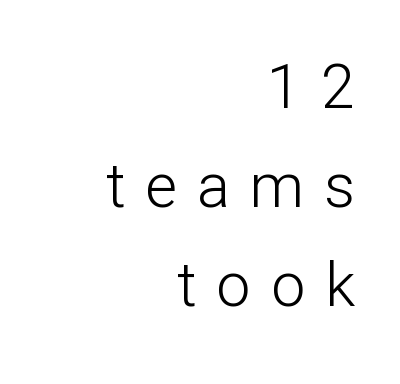
The image shows 61 px light sans-serif type, upright; set right-aligned, normal line spacing (1.62x), unusually wide letter spacing (+0.33 em), not underlined; low stroke contrast and a medium x-height.
